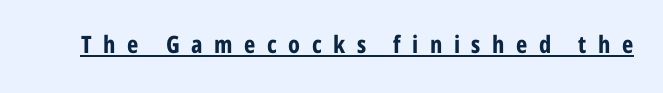
Q: Is the text bold? A: Yes.
Q: Is the text italic (slanted)? A: No, it is upright.
Q: Is the text underlined? A: Yes.
Q: Is the spacing between letters normal or unusually wide? A: Unusually wide.
